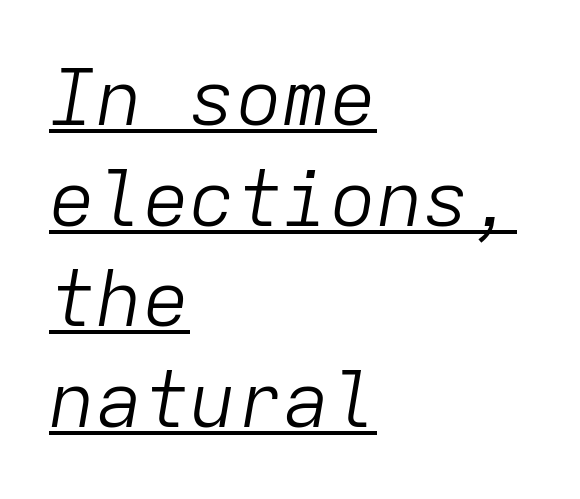
{"italic": "yes", "lean": "right", "slant_degrees": 9, "bold": "no", "weight": "light", "width": "normal", "stroke_contrast": "low", "x_height": "medium", "monospaced": "yes", "underline": "yes", "align": "left", "line_spacing": "normal", "line_spacing_ratio": 1.29, "letter_spacing": "normal", "letter_spacing_em": 0.0, "glyph_px": 78}
